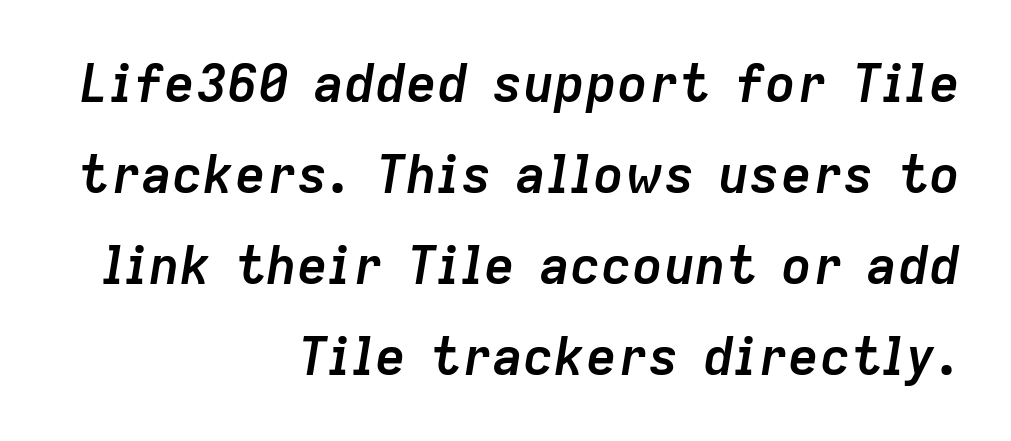
Short and long lines alike share a common ending point at right. Is this a fixed-width face? No — the glyphs have proportional, varying widths. Typographic density is high because the face is bold. Looking at the ascenders, they clearly lean.
